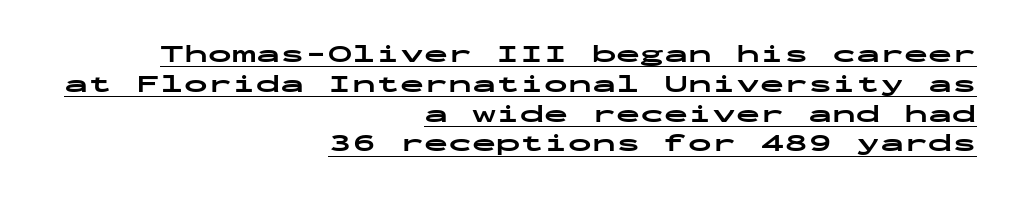
Italic? Not at all — the glyphs are vertical. A rule runs beneath these lines of type. Reading down the block, your eye finds every line finishing at a fixed right position. The line texture is even and compact thanks to regular tracking. Look at the stroke-to-counter ratio: heavy, a bold.
